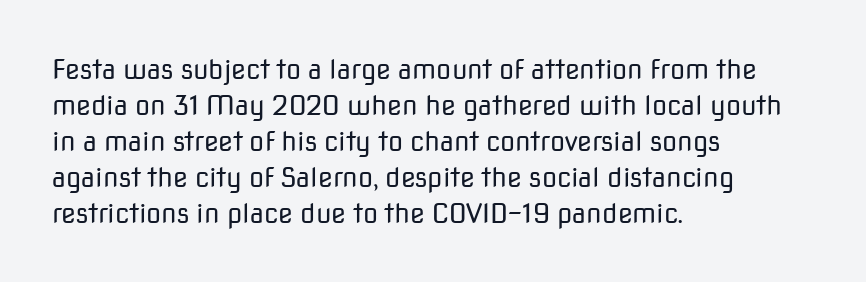
A clean baseline with only descenders dipping below it. The letters stand upright; this is a roman face. The letterforms sit shoulder to shoulder at normal distance. The compositor pushed each line to the left boundary.
